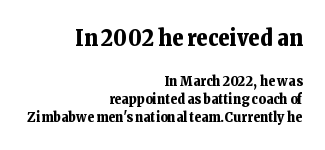
Q: Is the text bold? A: Yes.
Q: Is the text italic (slanted)? A: No, it is upright.
Q: Is the text underlined? A: No.
Q: How is the paragraph aligned? A: Right-aligned.
Q: Is the spacing between letters normal or unusually wide? A: Normal.
Q: Is the spacing between lines tight, normal or loose? A: Normal.
Q: Which block of text is set in a larger size, the first (top) or the second (bottom)? A: The first (top) one.
